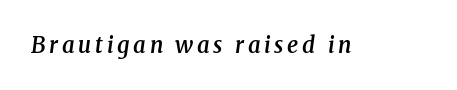
Q: Is the text bold? A: Semi-bold.
Q: Is the text italic (slanted)? A: Yes, it leans right by about 8 degrees.
Q: Is the text underlined? A: No.
